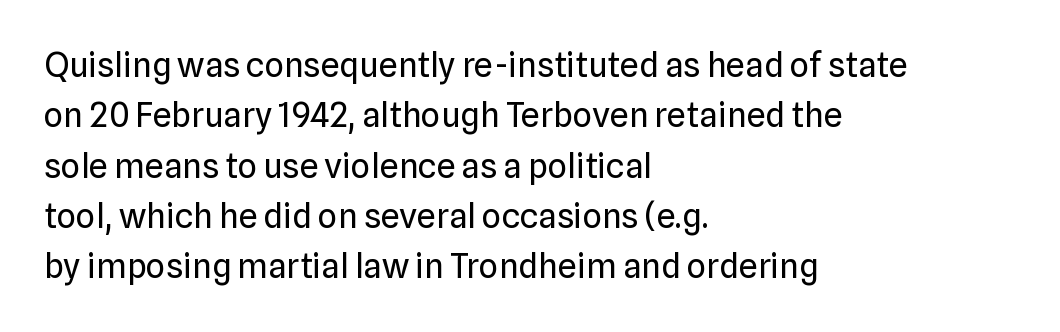
Q: Is the text bold? A: No.
Q: Is the text italic (slanted)? A: No, it is upright.
Q: Is the typeface a serif or a sans-serif typeface? A: Sans-serif.
Q: Is the text underlined? A: No.
Q: How is the paragraph aligned? A: Left-aligned.
Q: Is the spacing between letters normal or unusually wide? A: Normal.
Q: Is the spacing between lines tight, normal or loose? A: Normal.
Q: Width (condensed, normal, or wide)? A: Normal.
Q: Stroke contrast? A: Low.
Q: x-height? A: Medium.
Q: Monospaced? A: No.
